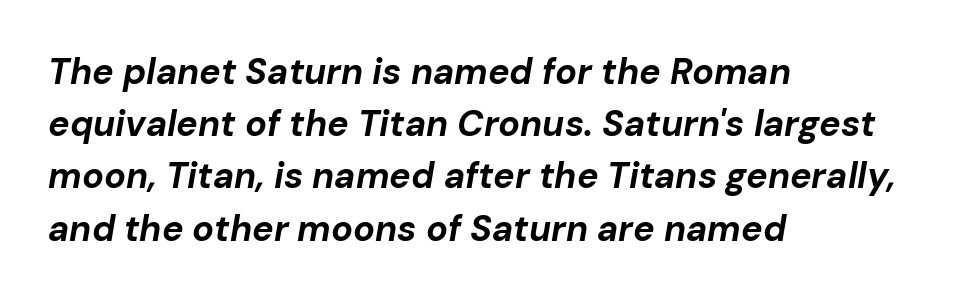
The image shows 36 px bold type, italic (leaning right); set left-aligned, normal line spacing (1.45x), normal letter spacing, not underlined; low stroke contrast and a medium x-height.
